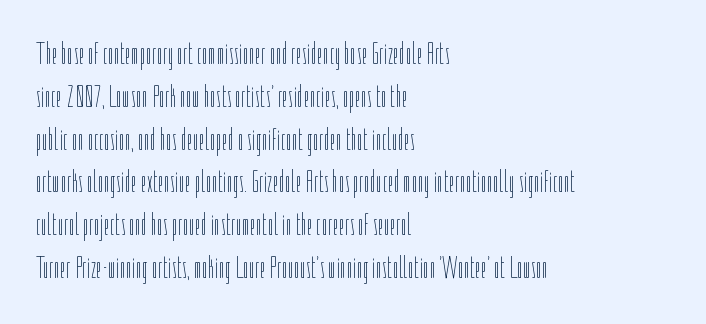
Q: Is the text bold? A: No.
Q: Is the text italic (slanted)? A: No, it is upright.
Q: Is the text underlined? A: No.
Q: How is the paragraph aligned? A: Left-aligned.
Q: Is the spacing between letters normal or unusually wide? A: Normal.
Q: Is the spacing between lines tight, normal or loose? A: Normal.
Q: Width (condensed, normal, or wide)? A: Condensed.
Q: Stroke contrast? A: Low.
Q: x-height? A: Medium.
Q: Monospaced? A: No.
